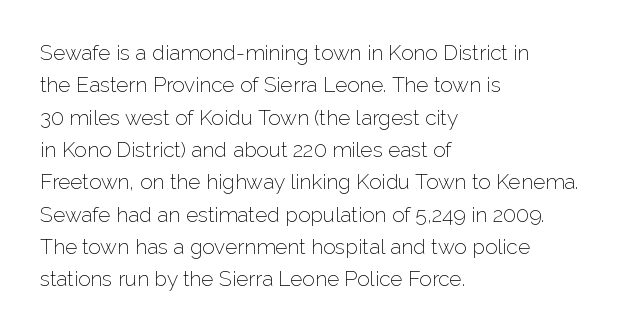
Q: Is the text bold? A: No.
Q: Is the text italic (slanted)? A: No, it is upright.
Q: Is the text underlined? A: No.
Q: How is the paragraph aligned? A: Left-aligned.
Q: Is the spacing between letters normal or unusually wide? A: Normal.
Q: Is the spacing between lines tight, normal or loose? A: Normal.
